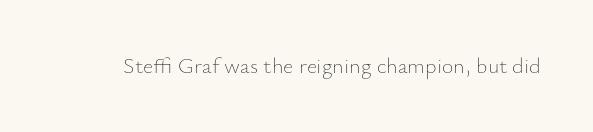
Q: Is the text bold? A: No.
Q: Is the text italic (slanted)? A: No, it is upright.
Q: Is the text underlined? A: No.
Q: Is the spacing between letters normal or unusually wide? A: Normal.
